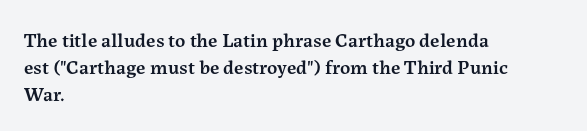
{"italic": "no", "bold": "semi", "underline": "no", "align": "left", "line_spacing": "normal", "line_spacing_ratio": 1.35, "letter_spacing": "normal", "letter_spacing_em": 0.0, "glyph_px": 20}
